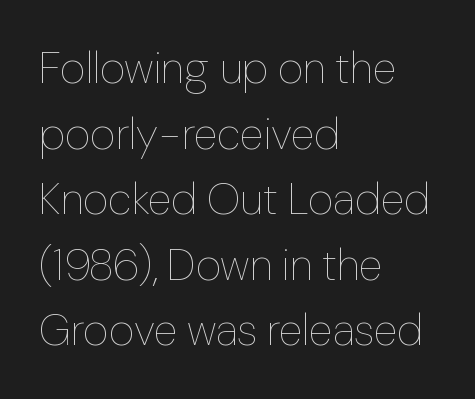
{"italic": "no", "bold": "no", "weight": "thin", "width": "normal", "stroke_contrast": "low", "x_height": "medium", "monospaced": "no", "underline": "no", "align": "left", "line_spacing": "normal", "line_spacing_ratio": 1.49, "letter_spacing": "normal", "letter_spacing_em": 0.0, "glyph_px": 44}
